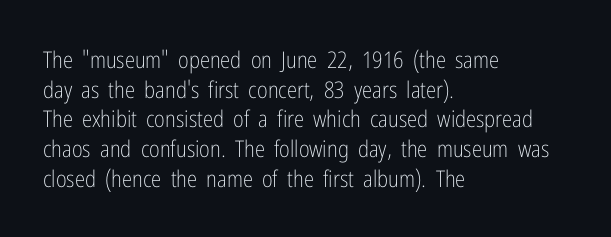
The lines sit at an ordinary, default distance from one another. The rag falls on the right side of this text block. The characters are drawn with everyday or finer stroke widths. Descender tails drop into unmarked territory.
